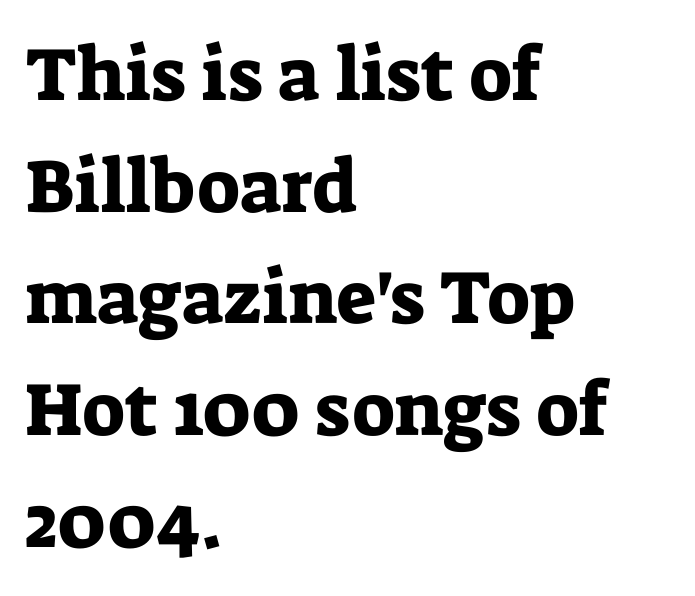
{"serif": "yes", "italic": "no", "width": "normal", "stroke_contrast": "low", "x_height": "medium", "monospaced": "no", "underline": "no", "align": "left", "line_spacing": "normal", "line_spacing_ratio": 1.49, "letter_spacing": "normal", "letter_spacing_em": 0.0, "glyph_px": 75}
